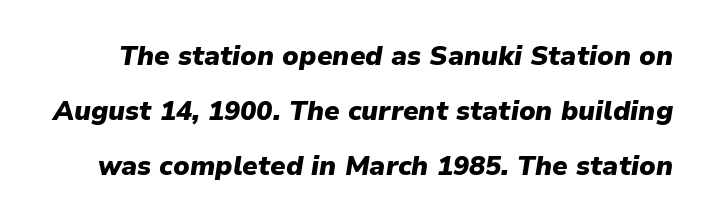
Style check: oblique. No word sits above an underline. Bold? Absolutely — the strokes are thick and heavy. Honestly, the letter spacing is just normal — you wouldn't notice it. Baseline-to-baseline distance is far greater than the letter height.
